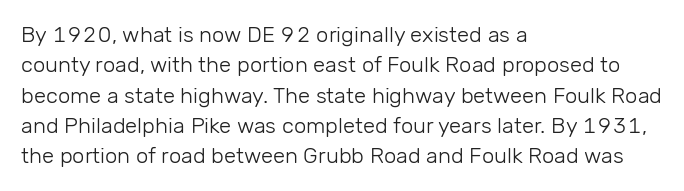
A quiet, ordinary-to-light weight characterises the typeface. The text block is weighted toward the left margin, trailing off unevenly rightward. This rendering leaves character spacing at its baseline value. Characters remain perfectly vertical along every line. The strip under each line holds only bare page.
